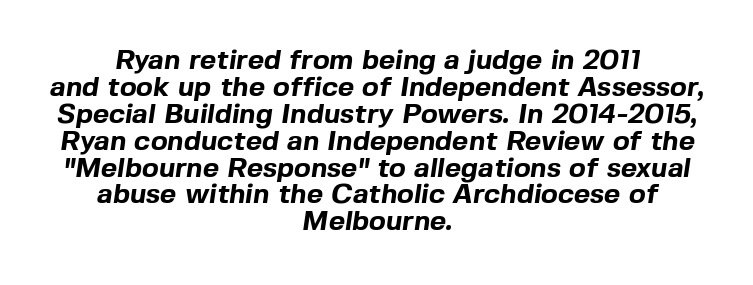
The image shows 28 px bold sans-serif type; set centered, tight line spacing (0.96x), normal letter spacing, not underlined; a medium x-height.
